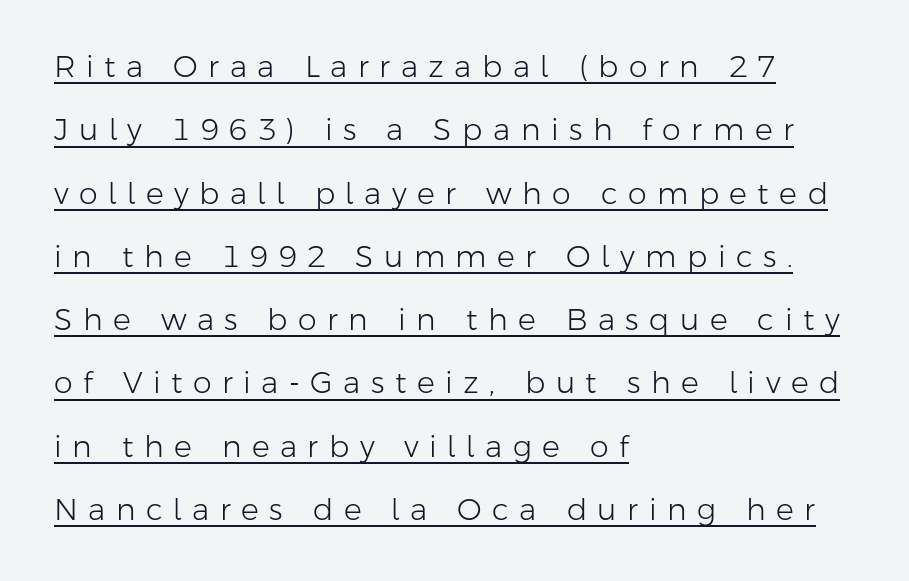
Q: Is the text bold? A: No.
Q: Is the text italic (slanted)? A: No, it is upright.
Q: Is the typeface a serif or a sans-serif typeface? A: Sans-serif.
Q: Is the text underlined? A: Yes.
Q: How is the paragraph aligned? A: Left-aligned.
Q: Is the spacing between letters normal or unusually wide? A: Unusually wide.
Q: Is the spacing between lines tight, normal or loose? A: Loose.
Q: Width (condensed, normal, or wide)? A: Normal.
Q: Stroke contrast? A: Low.
Q: x-height? A: Medium.
Q: Monospaced? A: No.
